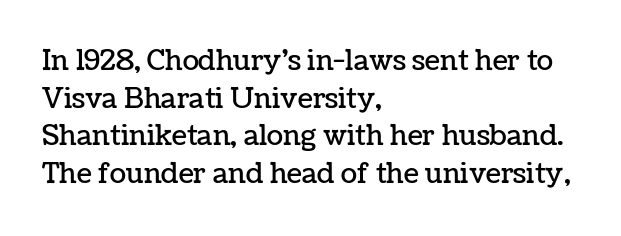
The image shows 27 px text type, upright; set left-aligned, normal line spacing (1.39x), normal letter spacing, not underlined.
